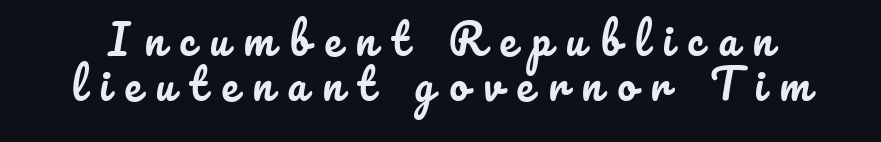
The image shows 42 px text type; set tight line spacing (1.07x), unusually wide letter spacing (+0.35 em), not underlined; low stroke contrast and a small x-height.
